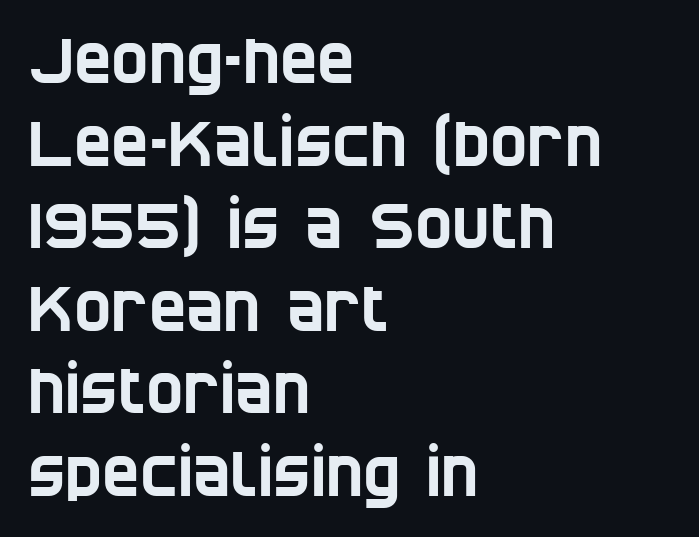
The specimen omits any rule beneath the text block's lines. Line spacing here is normal. Leftover space on each line is placed entirely after the last word. This sample uses a sans-serif face. Words appear dense and cohesive because spacing is normal. Each letter keeps its own natural width here, so spacing adapts to shape.
